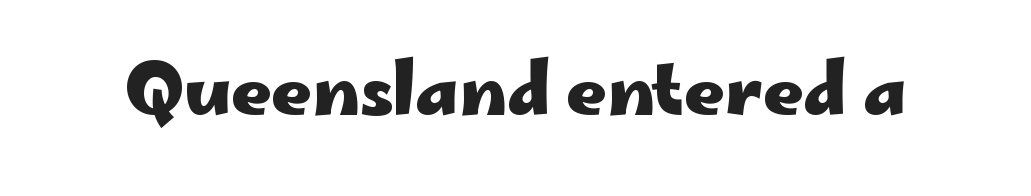
Q: Is the text bold? A: Yes.
Q: Is the text italic (slanted)? A: No, it is upright.
Q: Is the typeface a serif or a sans-serif typeface? A: Sans-serif.
Q: Is the text underlined? A: No.
Q: Is the spacing between letters normal or unusually wide? A: Normal.
Q: Width (condensed, normal, or wide)? A: Wide.
Q: Stroke contrast? A: Low.
Q: x-height? A: Small.
Q: Monospaced? A: No.
